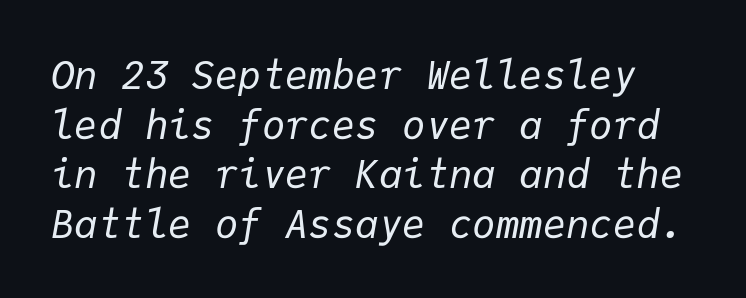
{"italic": "yes", "lean": "right", "slant_degrees": 9, "bold": "no", "weight": "regular", "width": "normal", "stroke_contrast": "low", "x_height": "medium", "monospaced": "yes", "underline": "no", "line_spacing": "normal", "line_spacing_ratio": 1.27, "letter_spacing": "normal", "letter_spacing_em": 0.0, "glyph_px": 39}
